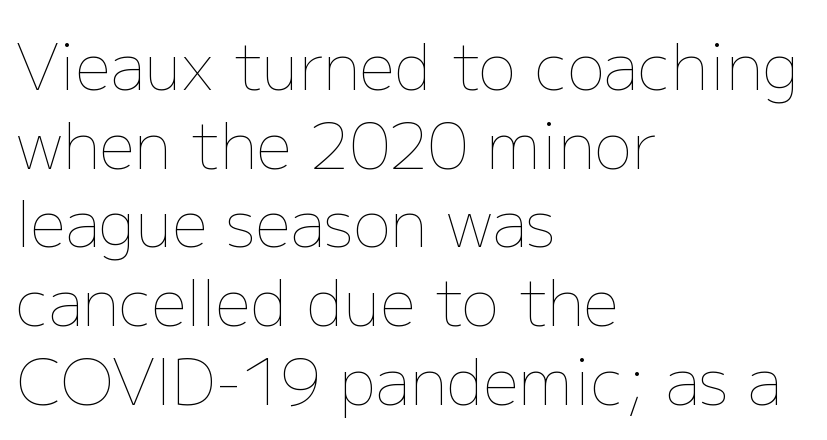
Q: Is the text bold? A: No.
Q: Is the text italic (slanted)? A: No, it is upright.
Q: Is the text underlined? A: No.
Q: How is the paragraph aligned? A: Left-aligned.
Q: Is the spacing between letters normal or unusually wide? A: Normal.
Q: Is the spacing between lines tight, normal or loose? A: Normal.
Q: Width (condensed, normal, or wide)? A: Normal.
Q: Stroke contrast? A: Low.
Q: x-height? A: Medium.
Q: Monospaced? A: No.
